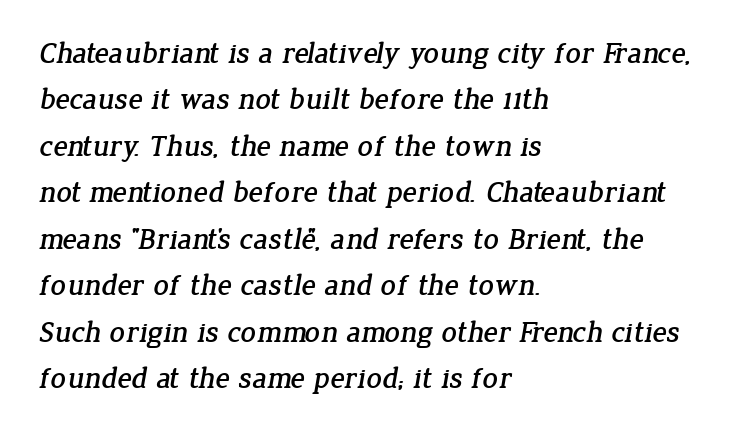
The image shows 30 px serif type; set left-aligned, normal line spacing (1.55x), normal letter spacing, not underlined; low stroke contrast and a medium x-height.
